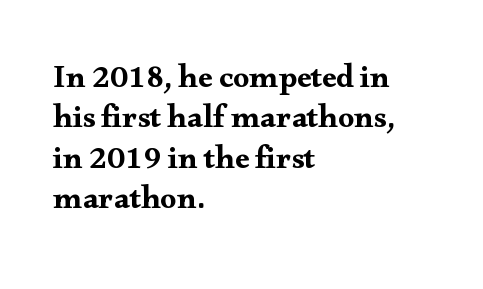
The image shows 32 px wide serif type, upright; set left-aligned, normal line spacing (1.26x), normal letter spacing, not underlined; medium stroke contrast and a small x-height.
